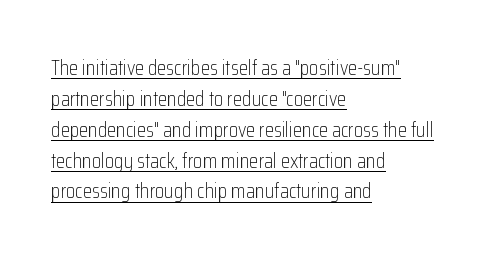
In designer terms, the underline attribute is active on this setting. Compared with a centered layout, this one pins lines to the left instead. Leading: standard. The letterforms sit at book weight or below. The horizontal fit of the characters is conventional and even.
